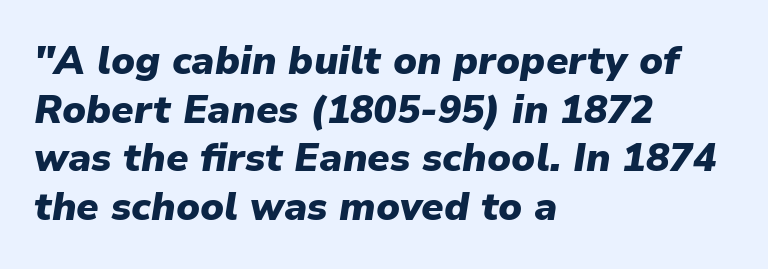
The image shows 39 px heavy type, italic (leaning right); set left-aligned, normal line spacing (1.25x), normal letter spacing, not underlined; low stroke contrast and a medium x-height.
